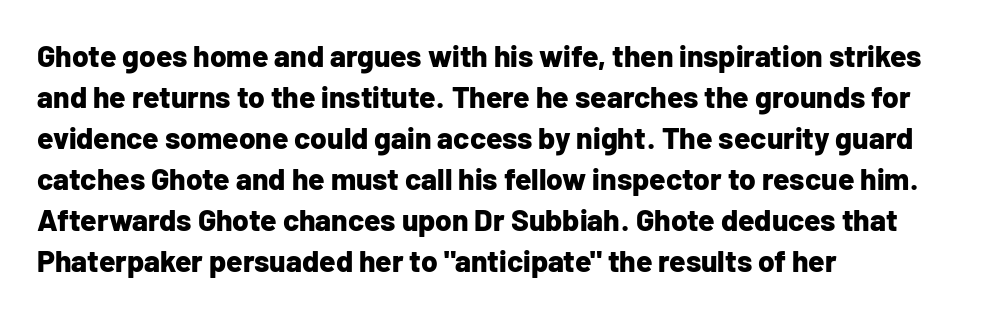
Nothing unusual about the tracking: characters are spaced as the font intends. The text was rendered using a sans face with plain stroke endings. Students, this is bold: see how much ink each stroke carries. The letters advance in unequal steps, a hallmark of proportional type. Line starts are locked; line ends wander. The passage shown stacks its lines at a standard gap.
